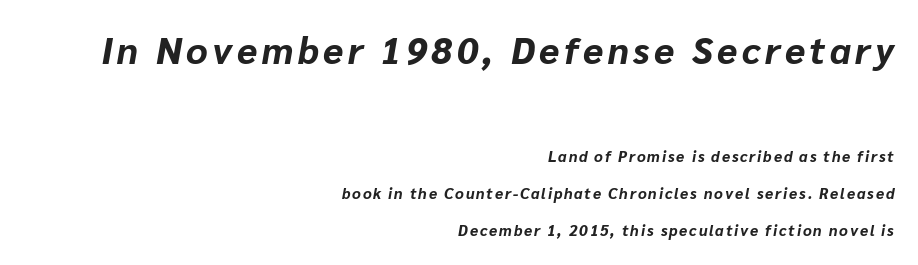
Q: Is the text bold? A: Yes.
Q: Is the text italic (slanted)? A: Yes, it leans right by about 10 degrees.
Q: Is the text underlined? A: No.
Q: How is the paragraph aligned? A: Right-aligned.
Q: Is the spacing between lines tight, normal or loose? A: Loose.
Q: Which block of text is set in a larger size, the first (top) or the second (bottom)? A: The first (top) one.
Q: Width (condensed, normal, or wide)? A: Normal.
Q: Stroke contrast? A: Low.
Q: x-height? A: Medium.
Q: Monospaced? A: No.
